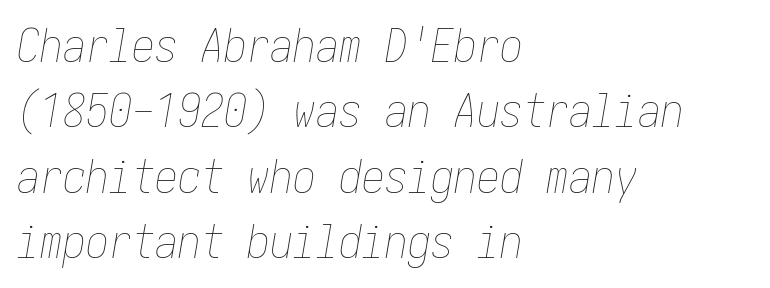
{"italic": "yes", "lean": "right", "slant_degrees": 10, "bold": "no", "weight": "thin", "width": "condensed", "stroke_contrast": "low", "x_height": "medium", "underline": "no", "align": "left", "line_spacing": "normal", "line_spacing_ratio": 1.42, "letter_spacing": "normal", "letter_spacing_em": 0.0, "glyph_px": 46}
